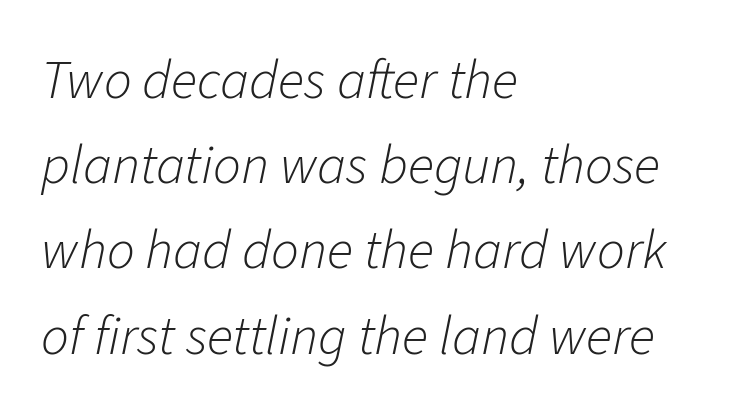
Q: Is the text bold? A: No.
Q: Is the text italic (slanted)? A: Yes, it leans right by about 11 degrees.
Q: Is the text underlined? A: No.
Q: How is the paragraph aligned? A: Left-aligned.
Q: Is the spacing between letters normal or unusually wide? A: Normal.
Q: Is the spacing between lines tight, normal or loose? A: Normal.
Q: Width (condensed, normal, or wide)? A: Normal.
Q: Stroke contrast? A: Low.
Q: x-height? A: Medium.
Q: Monospaced? A: No.
